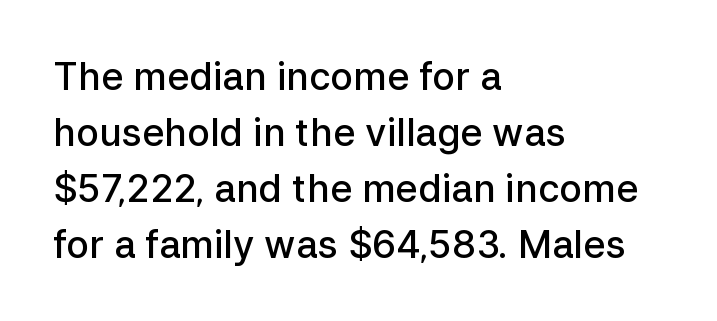
{"serif": "no", "italic": "no", "bold": "semi", "weight": "semibold", "width": "normal", "stroke_contrast": "low", "x_height": "medium", "monospaced": "no", "underline": "no", "align": "left", "line_spacing": "normal", "line_spacing_ratio": 1.47, "letter_spacing": "normal", "letter_spacing_em": 0.0, "glyph_px": 38}
